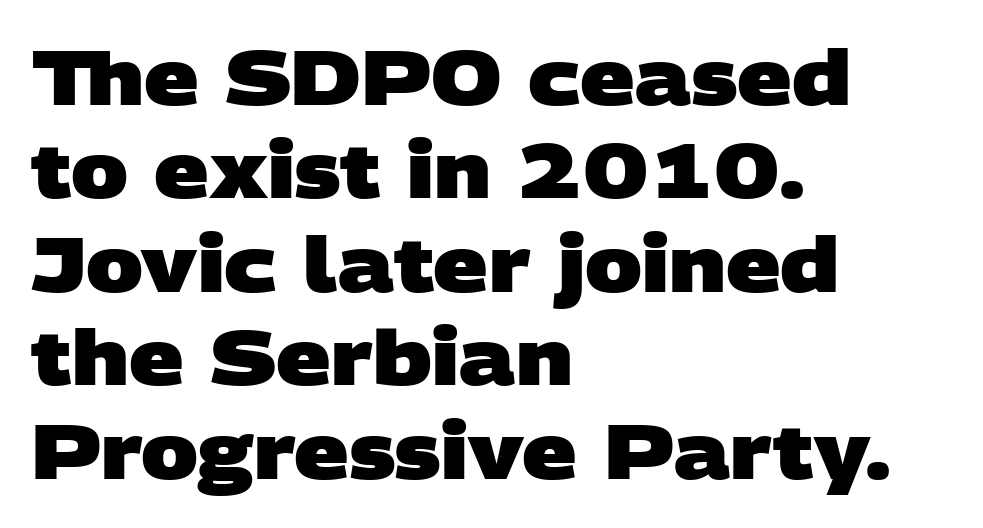
{"serif": "no", "bold": "yes", "weight": "heavy", "width": "wide", "stroke_contrast": "low", "x_height": "large", "monospaced": "no", "underline": "no", "align": "left", "line_spacing_ratio": 1.23, "letter_spacing": "normal", "letter_spacing_em": 0.0, "glyph_px": 76}
